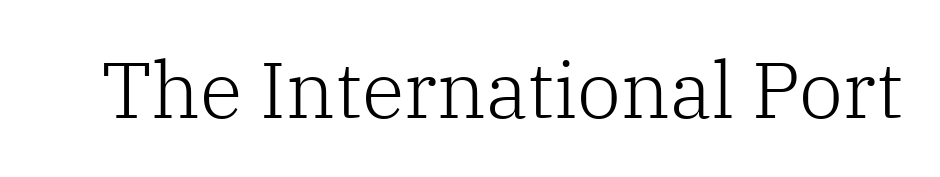
The image shows 79 px light serif type, upright; set normal letter spacing, not underlined; low stroke contrast and a medium x-height.
